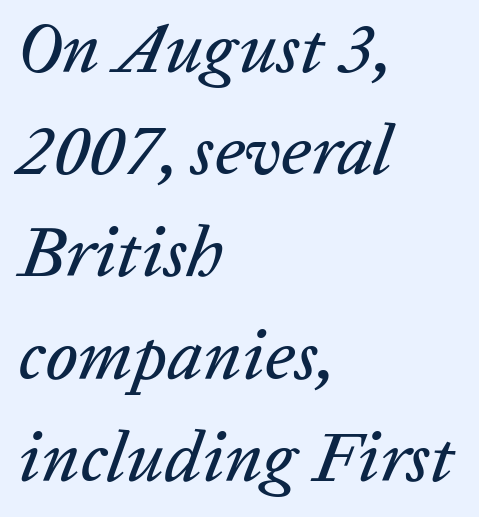
The image shows 71 px text type, italic (leaning right); set left-aligned, normal line spacing (1.44x), normal letter spacing, not underlined; low stroke contrast and a medium x-height.
